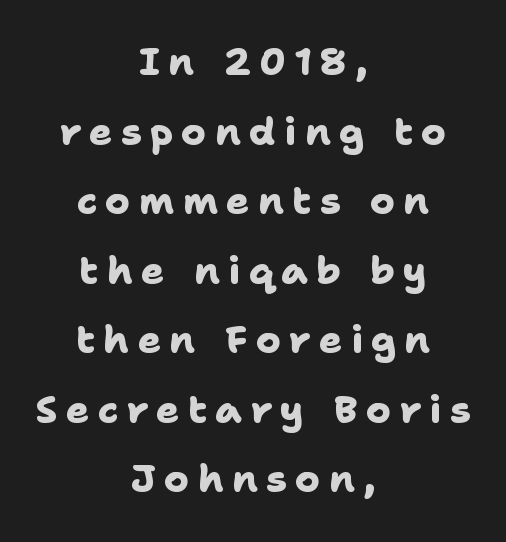
Q: Is the text bold? A: Yes.
Q: Is the typeface a serif or a sans-serif typeface? A: Sans-serif.
Q: Is the text underlined? A: No.
Q: How is the paragraph aligned? A: Centered.
Q: Is the spacing between letters normal or unusually wide? A: Unusually wide.
Q: Width (condensed, normal, or wide)? A: Normal.
Q: Stroke contrast? A: Low.
Q: x-height? A: Medium.
Q: Monospaced? A: No.
